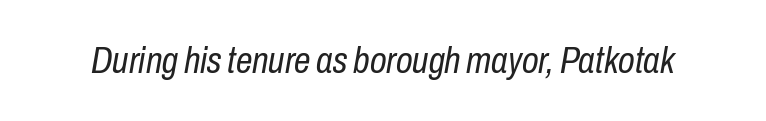
Every character sits at an angle, as italics do. Stems and bowls with no extra thickness — not bold. Is the letter spacing exaggerated? No — it looks like the ordinary default. Varying glyph widths throughout — classic text-font behaviour. Descenders are the only things crossing below the line.
